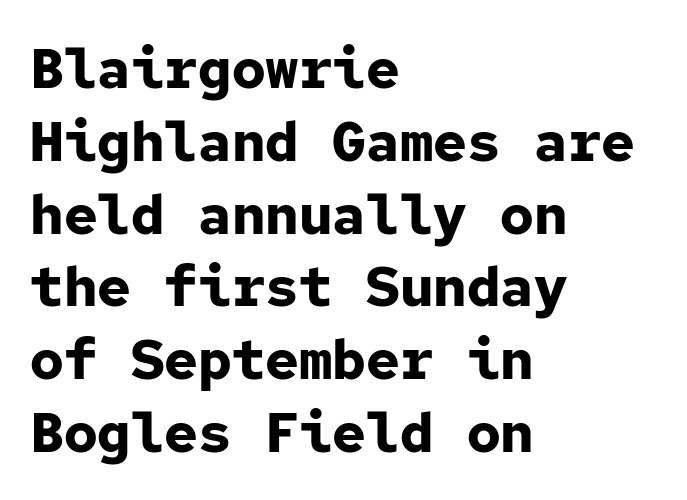
{"serif": "no", "italic": "no", "bold": "yes", "weight": "bold", "width": "normal", "stroke_contrast": "low", "x_height": "medium", "monospaced": "yes", "underline": "no", "align": "left", "line_spacing": "normal", "line_spacing_ratio": 1.3, "letter_spacing": "normal", "letter_spacing_em": 0.0, "glyph_px": 56}
